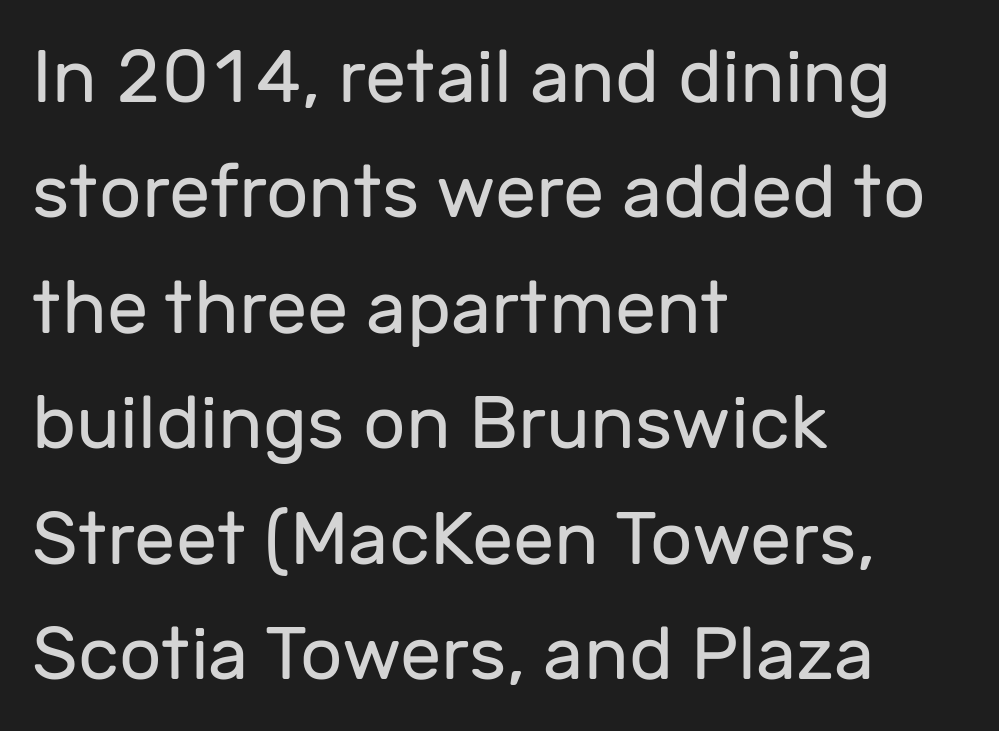
Q: Is the text bold? A: No.
Q: Is the text italic (slanted)? A: No, it is upright.
Q: Is the typeface a serif or a sans-serif typeface? A: Sans-serif.
Q: Is the text underlined? A: No.
Q: How is the paragraph aligned? A: Left-aligned.
Q: Is the spacing between letters normal or unusually wide? A: Normal.
Q: Is the spacing between lines tight, normal or loose? A: Normal.
Q: Width (condensed, normal, or wide)? A: Normal.
Q: Stroke contrast? A: Low.
Q: x-height? A: Medium.
Q: Monospaced? A: No.
